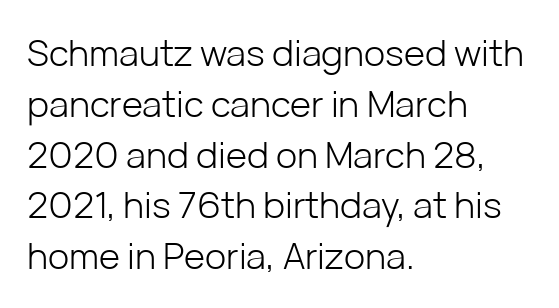
Q: Is the text bold? A: No.
Q: Is the text italic (slanted)? A: No, it is upright.
Q: Is the typeface a serif or a sans-serif typeface? A: Sans-serif.
Q: Is the text underlined? A: No.
Q: How is the paragraph aligned? A: Left-aligned.
Q: Is the spacing between letters normal or unusually wide? A: Normal.
Q: Is the spacing between lines tight, normal or loose? A: Normal.
Q: Width (condensed, normal, or wide)? A: Normal.
Q: Stroke contrast? A: Low.
Q: x-height? A: Medium.
Q: Monospaced? A: No.
